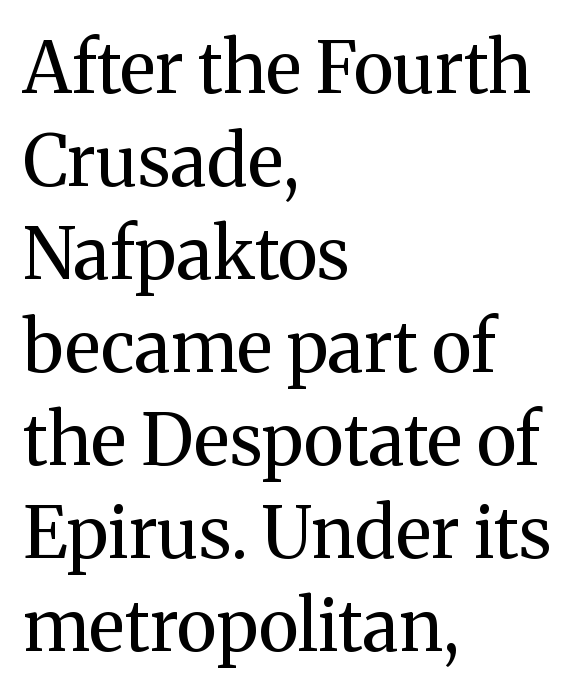
Q: Is the text bold? A: No.
Q: Is the text italic (slanted)? A: No, it is upright.
Q: Is the typeface a serif or a sans-serif typeface? A: Serif.
Q: Is the text underlined? A: No.
Q: How is the paragraph aligned? A: Left-aligned.
Q: Is the spacing between letters normal or unusually wide? A: Normal.
Q: Is the spacing between lines tight, normal or loose? A: Normal.
Q: Width (condensed, normal, or wide)? A: Normal.
Q: Stroke contrast? A: Medium.
Q: x-height? A: Medium.
Q: Monospaced? A: No.
